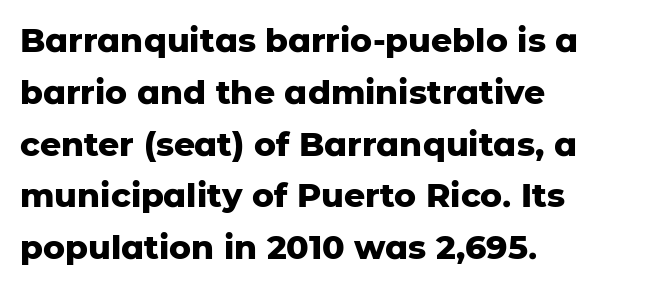
Q: Is the text bold? A: Yes.
Q: Is the text italic (slanted)? A: No, it is upright.
Q: Is the typeface a serif or a sans-serif typeface? A: Sans-serif.
Q: Is the text underlined? A: No.
Q: How is the paragraph aligned? A: Left-aligned.
Q: Is the spacing between letters normal or unusually wide? A: Normal.
Q: Is the spacing between lines tight, normal or loose? A: Normal.
Q: Width (condensed, normal, or wide)? A: Normal.
Q: Stroke contrast? A: Low.
Q: x-height? A: Medium.
Q: Monospaced? A: No.
